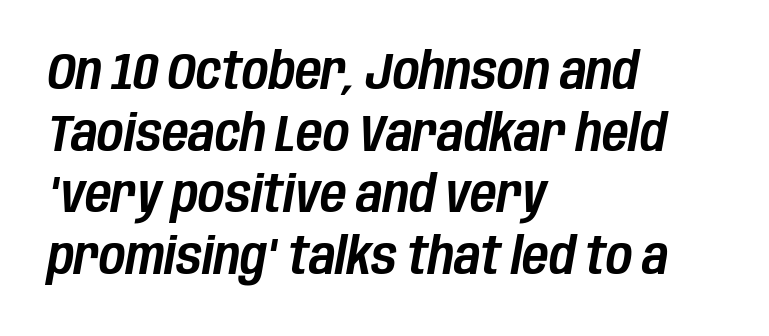
{"italic": "yes", "lean": "right", "slant_degrees": 10, "width": "condensed", "stroke_contrast": "low", "x_height": "large", "monospaced": "no", "underline": "no", "align": "left", "line_spacing_ratio": 1.21, "letter_spacing": "normal", "letter_spacing_em": 0.0, "glyph_px": 51}
